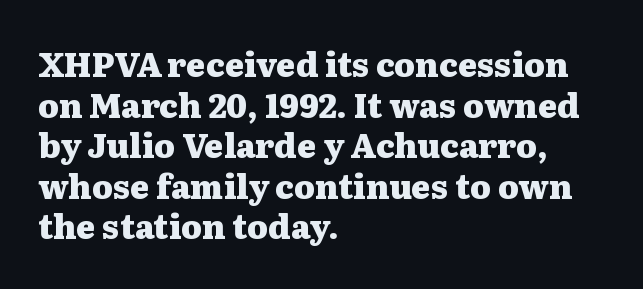
{"serif": "yes", "italic": "no", "bold": "yes", "weight": "heavy", "width": "wide", "stroke_contrast": "medium", "x_height": "medium", "monospaced": "no", "underline": "no", "align": "left", "line_spacing_ratio": 1.23, "letter_spacing": "normal", "letter_spacing_em": 0.0, "glyph_px": 33}
